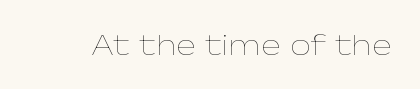
{"italic": "no", "bold": "no", "weight": "thin", "width": "wide", "stroke_contrast": "low", "x_height": "medium", "monospaced": "no", "underline": "no", "letter_spacing": "normal", "letter_spacing_em": 0.0, "glyph_px": 30}
